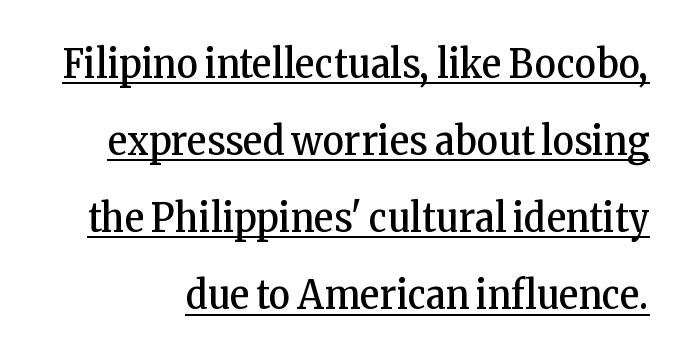
Q: Is the text bold? A: No.
Q: Is the text italic (slanted)? A: No, it is upright.
Q: Is the typeface a serif or a sans-serif typeface? A: Serif.
Q: Is the text underlined? A: Yes.
Q: Is the spacing between letters normal or unusually wide? A: Normal.
Q: Width (condensed, normal, or wide)? A: Condensed.
Q: Stroke contrast? A: Low.
Q: x-height? A: Medium.
Q: Monospaced? A: No.
